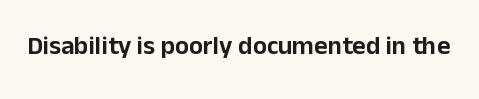
Is there any slant? The stems are plumb. Descenders are the only things crossing below the line. The line texture is even and compact thanks to regular tracking.
